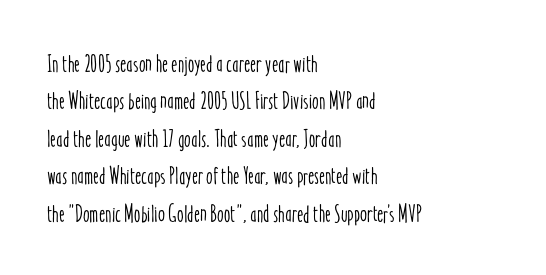
{"italic": "no", "underline": "no", "align": "left", "line_spacing": "normal", "line_spacing_ratio": 1.56, "letter_spacing": "normal", "letter_spacing_em": 0.0, "glyph_px": 24}
